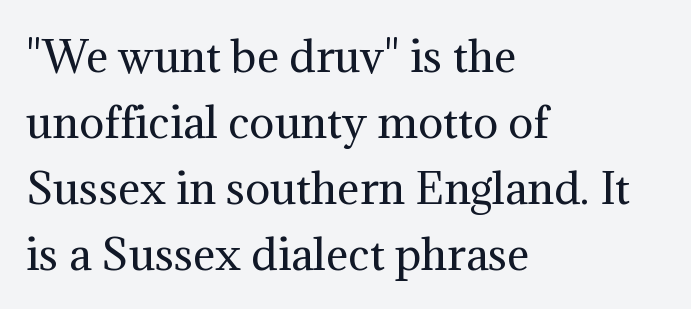
A typesetter would call this proportional, since set widths differ per character. Is there much room between lines? A standard amount, neither cramped nor airy. The cut favours lightness, reaching ordinary text weight at its darkest. Nope, not italic — everything's standing straight.
